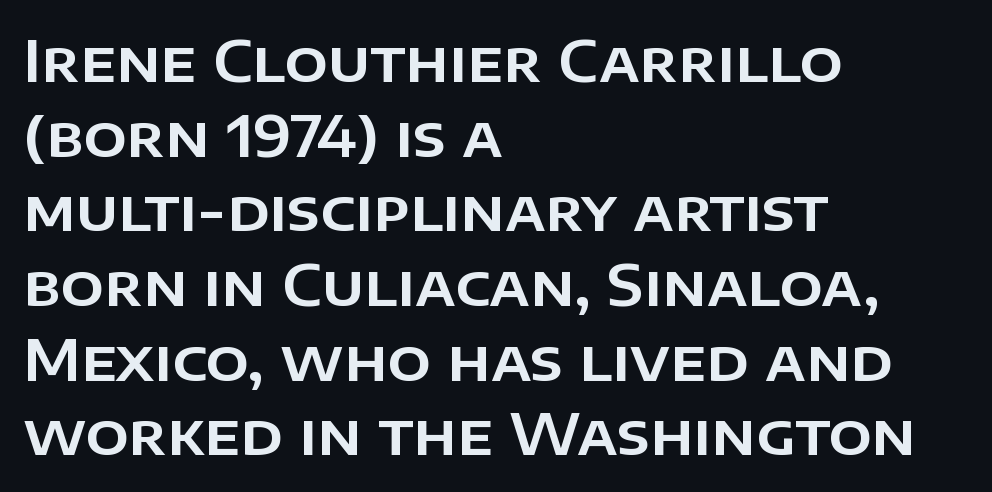
Just letters on the line, the space beneath them empty. Nope, no serifs anywhere on these letters. Reading down the block, your eye returns to a fixed left position each line. Note the varied advance widths — an 'i' is clearly narrower than an 'm'. The vertical gap from one line to the next is medium.
